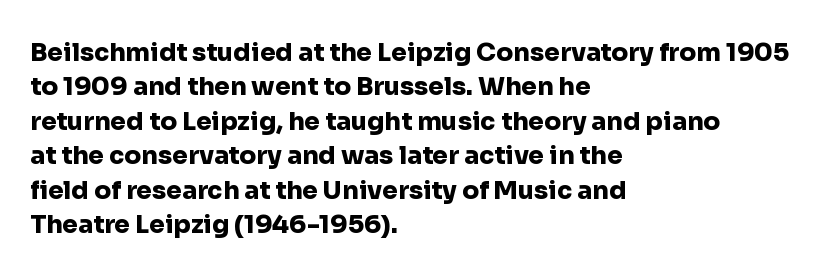
{"italic": "no", "bold": "yes", "underline": "no", "align": "left", "line_spacing": "normal", "line_spacing_ratio": 1.38, "letter_spacing": "normal", "letter_spacing_em": 0.0, "glyph_px": 25}
